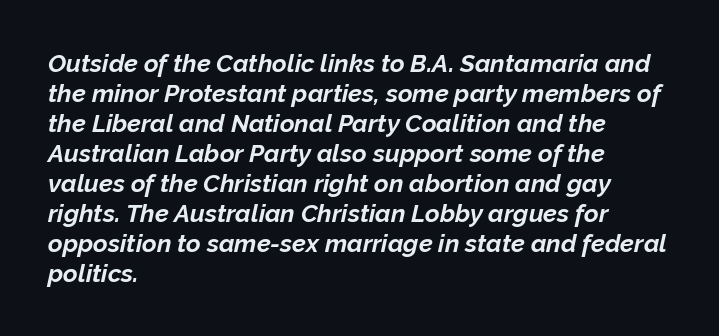
The image shows 25 px bold type, italic (leaning right); set left-aligned, line spacing 1.2x, normal letter spacing, not underlined.
